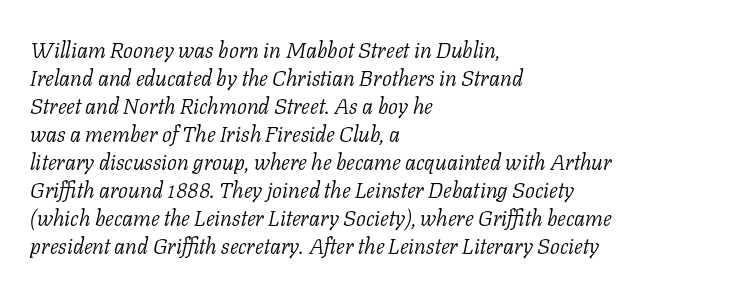
{"italic": "yes", "lean": "right", "slant_degrees": 11, "bold": "no", "underline": "no", "align": "left", "line_spacing": "normal", "line_spacing_ratio": 1.27, "letter_spacing": "normal", "letter_spacing_em": 0.0, "glyph_px": 22}
